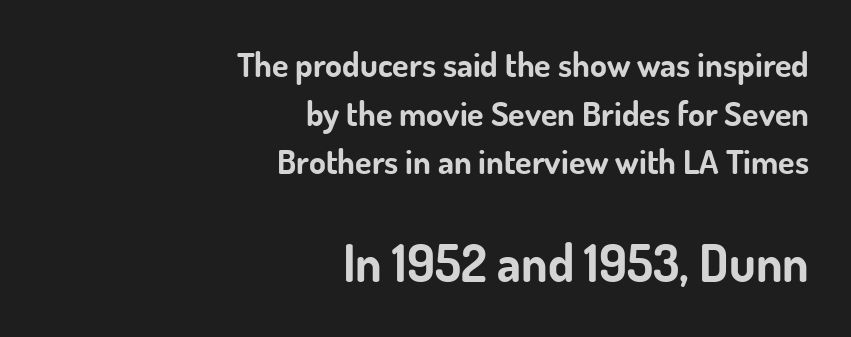
Q: Is the text bold? A: Yes.
Q: Is the text italic (slanted)? A: No, it is upright.
Q: Is the typeface a serif or a sans-serif typeface? A: Sans-serif.
Q: Is the text underlined? A: No.
Q: How is the paragraph aligned? A: Right-aligned.
Q: Is the spacing between letters normal or unusually wide? A: Normal.
Q: Is the spacing between lines tight, normal or loose? A: Normal.
Q: Which block of text is set in a larger size, the first (top) or the second (bottom)? A: The second (bottom) one.
Q: Width (condensed, normal, or wide)? A: Normal.
Q: Stroke contrast? A: Low.
Q: x-height? A: Small.
Q: Monospaced? A: No.
